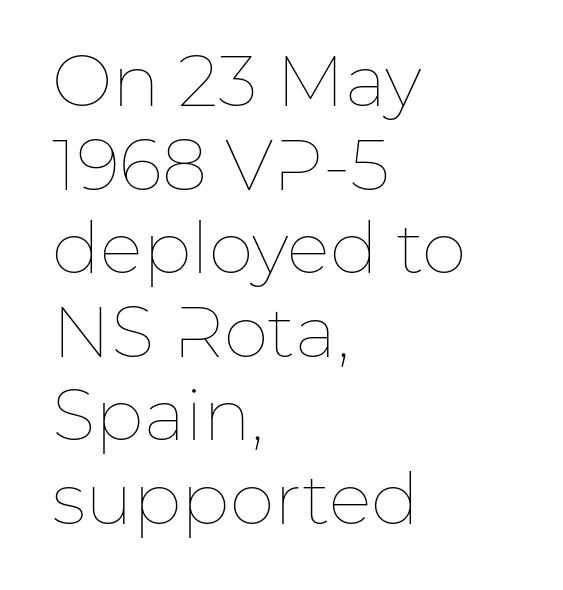
Q: Is the text bold? A: No.
Q: Is the text italic (slanted)? A: No, it is upright.
Q: Is the text underlined? A: No.
Q: How is the paragraph aligned? A: Left-aligned.
Q: Is the spacing between letters normal or unusually wide? A: Normal.
Q: Width (condensed, normal, or wide)? A: Normal.
Q: Stroke contrast? A: Low.
Q: x-height? A: Medium.
Q: Monospaced? A: No.
